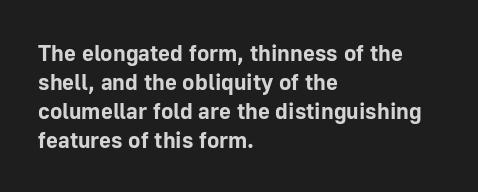
Q: Is the text bold? A: Yes.
Q: Is the text italic (slanted)? A: No, it is upright.
Q: Is the text underlined? A: No.
Q: How is the paragraph aligned? A: Left-aligned.
Q: Is the spacing between letters normal or unusually wide? A: Normal.
Q: Is the spacing between lines tight, normal or loose? A: Normal.
